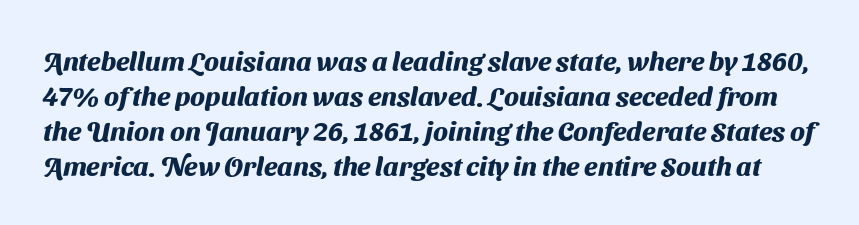
Q: Is the text bold? A: Yes.
Q: Is the text underlined? A: No.
Q: Is the spacing between letters normal or unusually wide? A: Normal.
Q: Is the spacing between lines tight, normal or loose? A: Normal.
